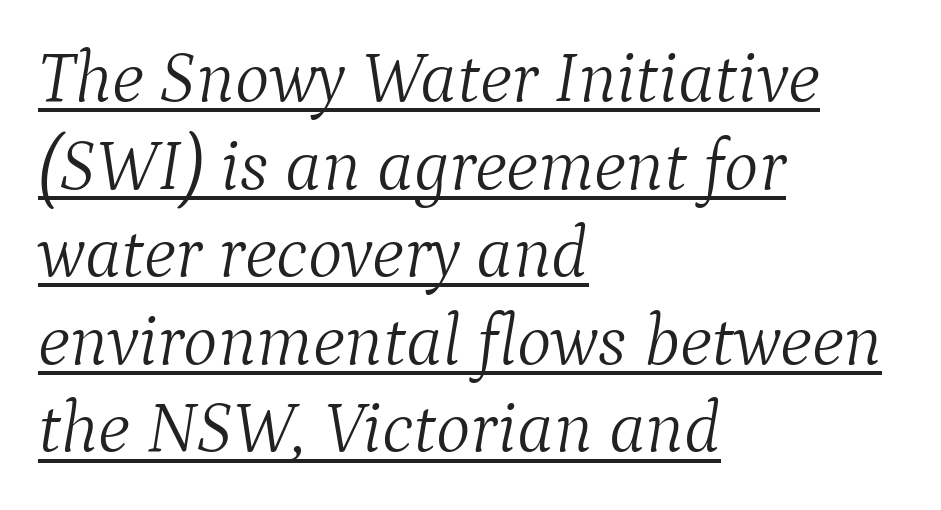
The image shows 73 px light serif type, italic (leaning right); set left-aligned, line spacing 1.2x, normal letter spacing, underlined; medium stroke contrast and a medium x-height.
